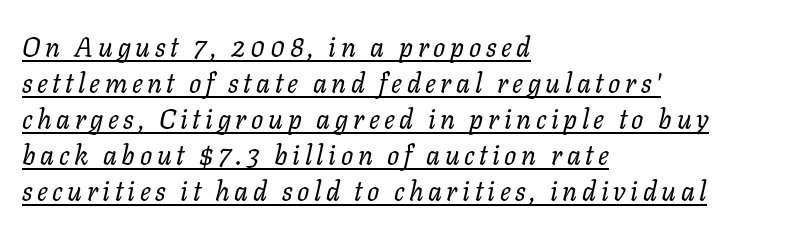
{"italic": "yes", "lean": "right", "slant_degrees": 11, "bold": "no", "underline": "yes", "align": "left", "line_spacing": "normal", "line_spacing_ratio": 1.33, "glyph_px": 27}
